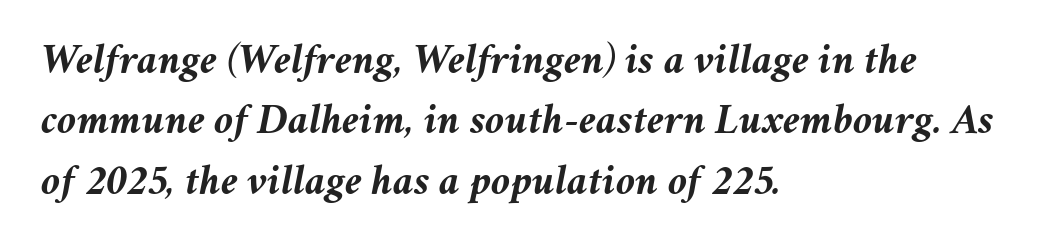
Q: Is the text bold? A: Yes.
Q: Is the text italic (slanted)? A: Yes, it leans right by about 11 degrees.
Q: Is the text underlined? A: No.
Q: How is the paragraph aligned? A: Left-aligned.
Q: Is the spacing between letters normal or unusually wide? A: Normal.
Q: Is the spacing between lines tight, normal or loose? A: Normal.
Q: Width (condensed, normal, or wide)? A: Normal.
Q: Stroke contrast? A: Medium.
Q: x-height? A: Medium.
Q: Monospaced? A: No.
